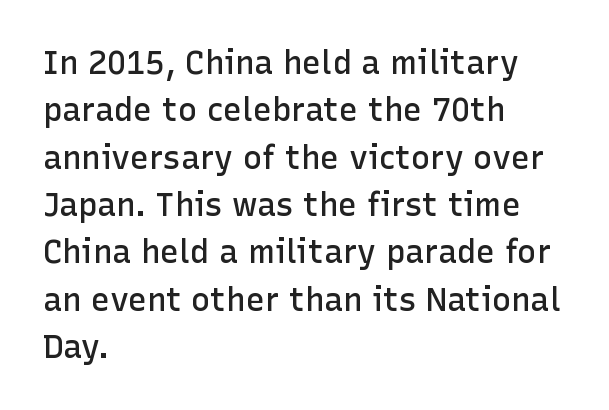
The image shows 32 px semibold sans-serif type, upright; set left-aligned, normal line spacing (1.48x), normal letter spacing, not underlined; low stroke contrast and a medium x-height.
